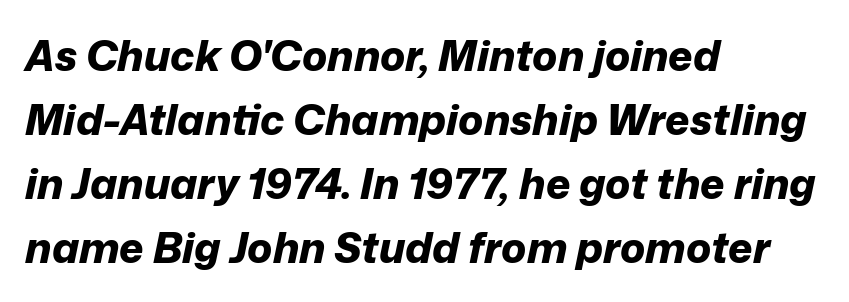
The image shows 42 px bold type, italic (leaning right); set left-aligned, normal line spacing (1.52x), normal letter spacing, not underlined; low stroke contrast and a medium x-height.
